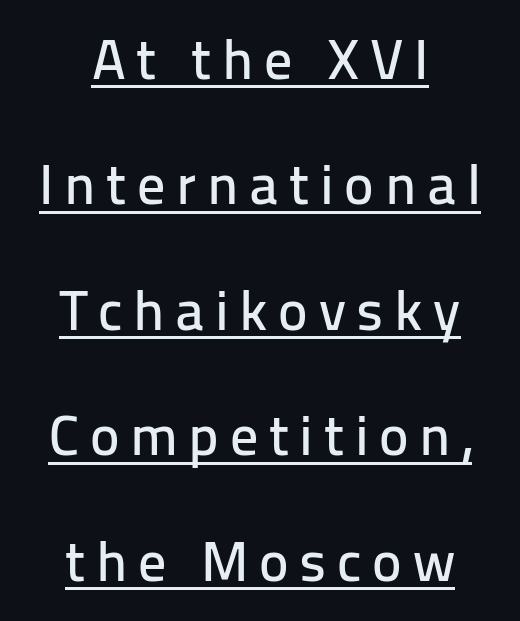
In terms of leading, this rendering errs on the spacious side. Underlined type. Proportional: the letters do not fall into vertical columns. Horizontal alignment here is central, giving a formal, balanced look. This rendering employs a face without finishing strokes, i.e., a sans-serif. Nope, not italic — everything's standing straight.
